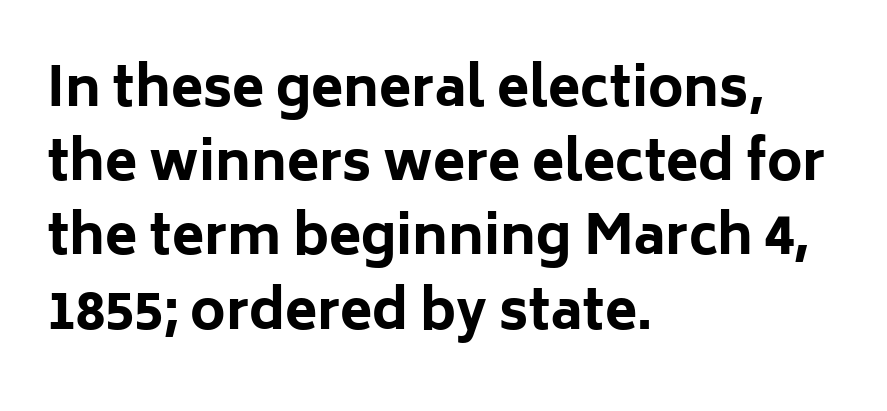
Q: Is the text bold? A: Yes.
Q: Is the text italic (slanted)? A: No, it is upright.
Q: Is the typeface a serif or a sans-serif typeface? A: Sans-serif.
Q: Is the text underlined? A: No.
Q: How is the paragraph aligned? A: Left-aligned.
Q: Is the spacing between letters normal or unusually wide? A: Normal.
Q: Is the spacing between lines tight, normal or loose? A: Normal.
Q: Width (condensed, normal, or wide)? A: Normal.
Q: Stroke contrast? A: Low.
Q: x-height? A: Medium.
Q: Monospaced? A: No.
